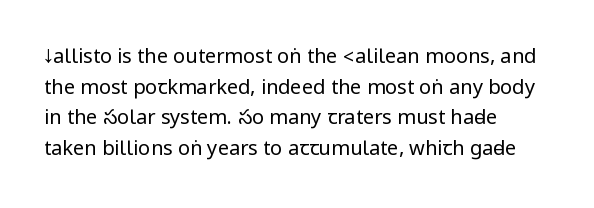
Q: Is the text bold? A: No.
Q: Is the text italic (slanted)? A: No, it is upright.
Q: Is the text underlined? A: No.
Q: How is the paragraph aligned? A: Left-aligned.
Q: Is the spacing between letters normal or unusually wide? A: Normal.
Q: Is the spacing between lines tight, normal or loose? A: Normal.
